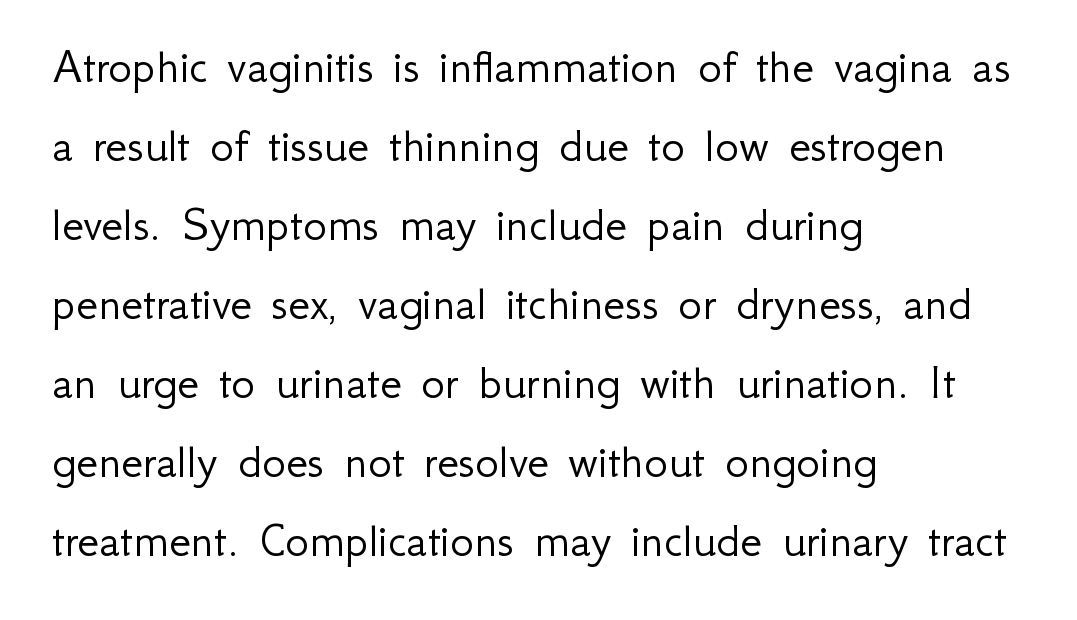
Q: Is the text bold? A: No.
Q: Is the text italic (slanted)? A: No, it is upright.
Q: Is the typeface a serif or a sans-serif typeface? A: Sans-serif.
Q: Is the text underlined? A: No.
Q: How is the paragraph aligned? A: Left-aligned.
Q: Is the spacing between letters normal or unusually wide? A: Normal.
Q: Is the spacing between lines tight, normal or loose? A: Normal.
Q: Width (condensed, normal, or wide)? A: Normal.
Q: Stroke contrast? A: Low.
Q: x-height? A: Small.
Q: Monospaced? A: No.
